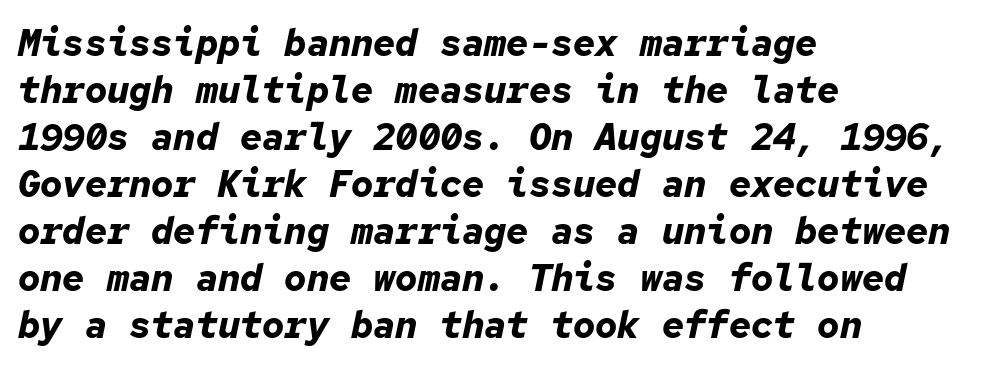
Which margin do the lines hug? The left one — the right edge is uneven. Slanted lettering throughout. Check under the words: just untouched page. One glance says typical: line gaps are just what's usual. This rendering leaves character spacing at its baseline value.
